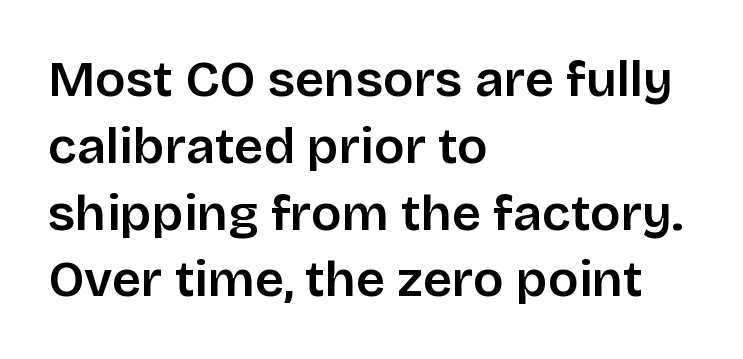
Type without underlining. Nobody touched the tracking dial on this one. Leading matches the norm, producing a regular column. Proportional: the letters do not fall into vertical columns.
